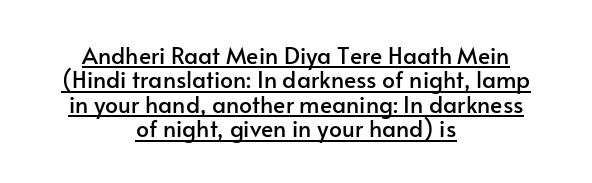
{"italic": "no", "underline": "yes", "align": "center", "line_spacing": "tight", "line_spacing_ratio": 1.06, "letter_spacing": "normal", "letter_spacing_em": 0.0, "glyph_px": 23}
